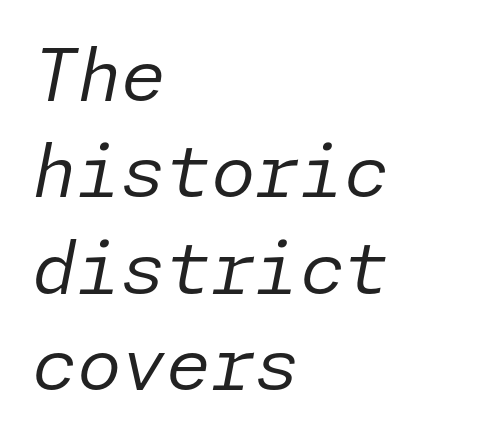
Honestly, the letter spacing is just normal — you wouldn't notice it. The whole block is typeset with a tilt. The letters look calm and open, with moderate or lighter stems. The foot of each line stays bare and open. The lines in this sample share a left origin and differ only in where they stop.
